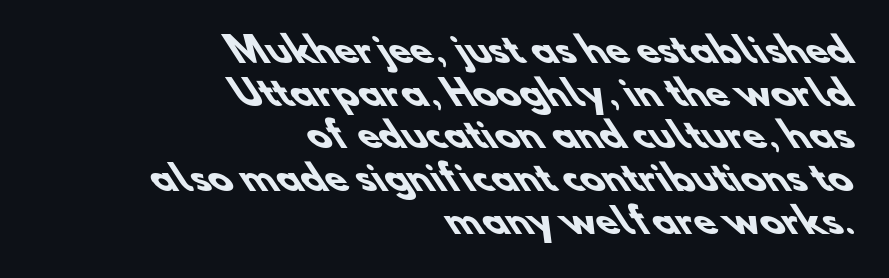
Clear beneath every line of the passage. Here the glyphs are tracked normally, forming tight word shapes. The paragraph shown leans on its right margin. Notice how thick the strokes are: this is what a full bold looks like. Character widths vary here, with narrow letters taking less room than wide ones. The glyphs in this specimen are sans serif.
